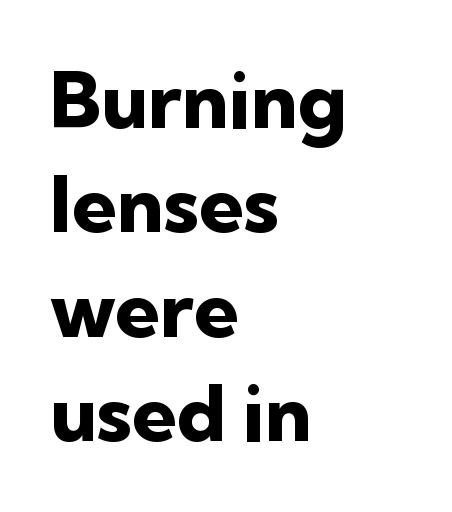
The image shows 79 px heavy sans-serif type, upright; set left-aligned, normal line spacing (1.32x), normal letter spacing, not underlined; low stroke contrast and a medium x-height.
